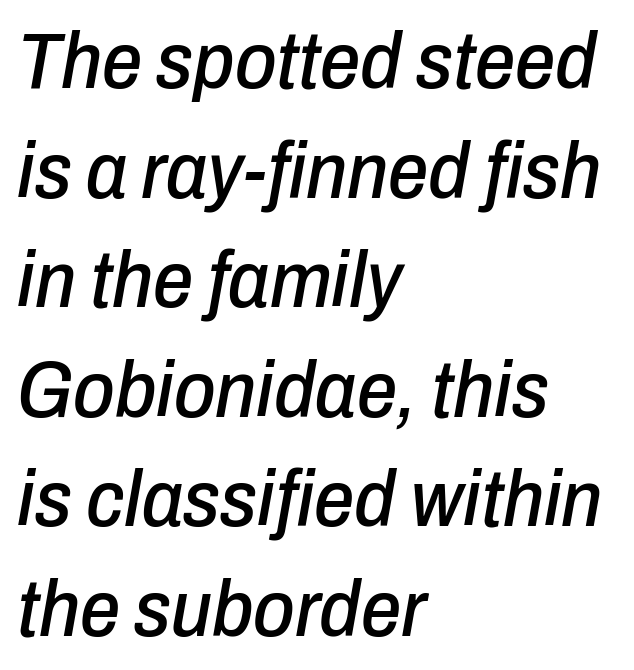
The image shows 80 px condensed type, italic (leaning right); set left-aligned, normal line spacing (1.37x), normal letter spacing, not underlined; low stroke contrast and a medium x-height.
